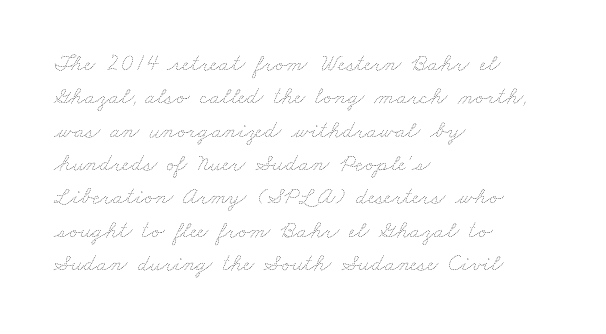
The image shows 24 px text type; set left-aligned, normal line spacing (1.39x), normal letter spacing, not underlined.
